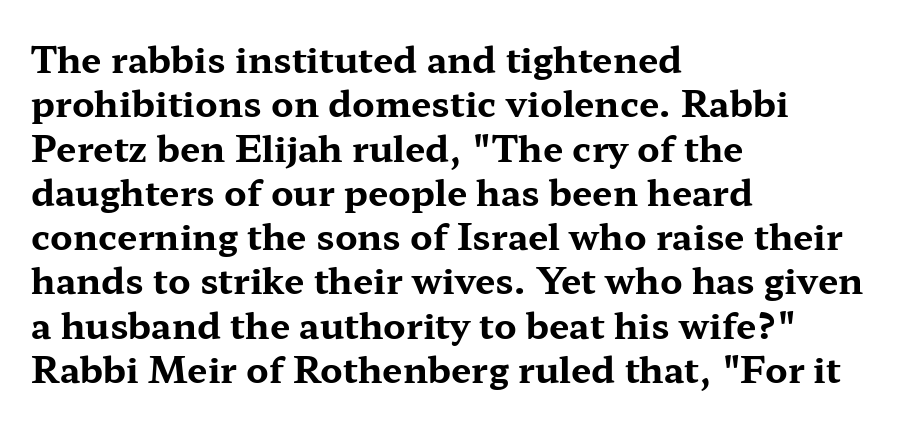
Q: Is the text bold? A: Yes.
Q: Is the text italic (slanted)? A: No, it is upright.
Q: Is the typeface a serif or a sans-serif typeface? A: Serif.
Q: Is the text underlined? A: No.
Q: How is the paragraph aligned? A: Left-aligned.
Q: Is the spacing between letters normal or unusually wide? A: Normal.
Q: Width (condensed, normal, or wide)? A: Wide.
Q: Stroke contrast? A: Medium.
Q: x-height? A: Medium.
Q: Monospaced? A: No.
